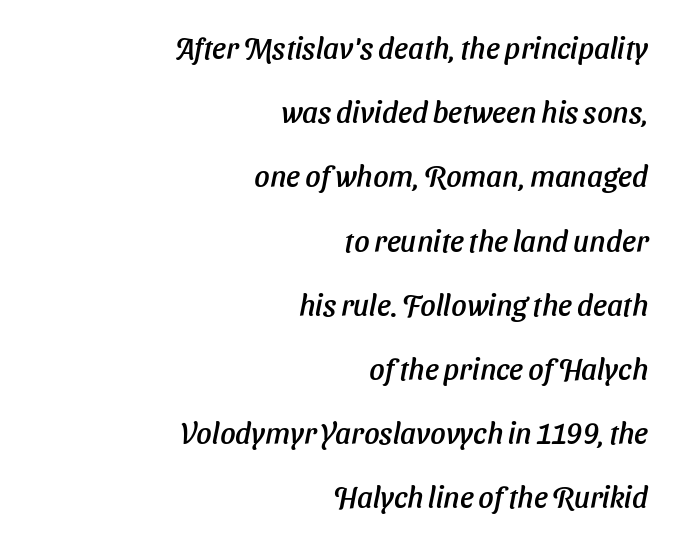
In CSS terms this would be text-align: right. Each letter keeps its own natural width here, so spacing adapts to shape. The gap between lines stays unmarked.
